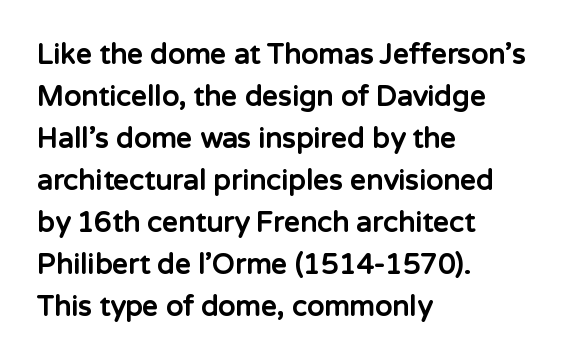
The image shows 28 px bold sans-serif type, upright; set left-aligned, normal line spacing (1.5x), normal letter spacing, not underlined; low stroke contrast and a medium x-height.
